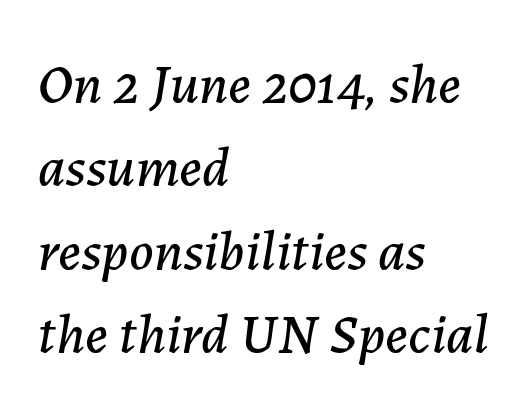
Q: Is the text italic (slanted)? A: Yes, it leans right by about 7 degrees.
Q: Is the text underlined? A: No.
Q: How is the paragraph aligned? A: Left-aligned.
Q: Is the spacing between letters normal or unusually wide? A: Normal.
Q: Is the spacing between lines tight, normal or loose? A: Normal.
Q: Width (condensed, normal, or wide)? A: Normal.
Q: Stroke contrast? A: Low.
Q: x-height? A: Medium.
Q: Monospaced? A: No.
